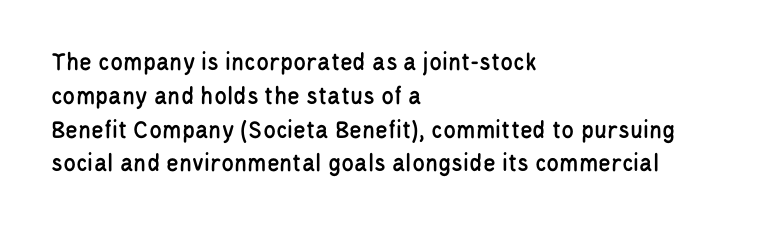
The image shows 26 px text type, upright; set left-aligned, normal line spacing (1.3x), normal letter spacing, not underlined.
